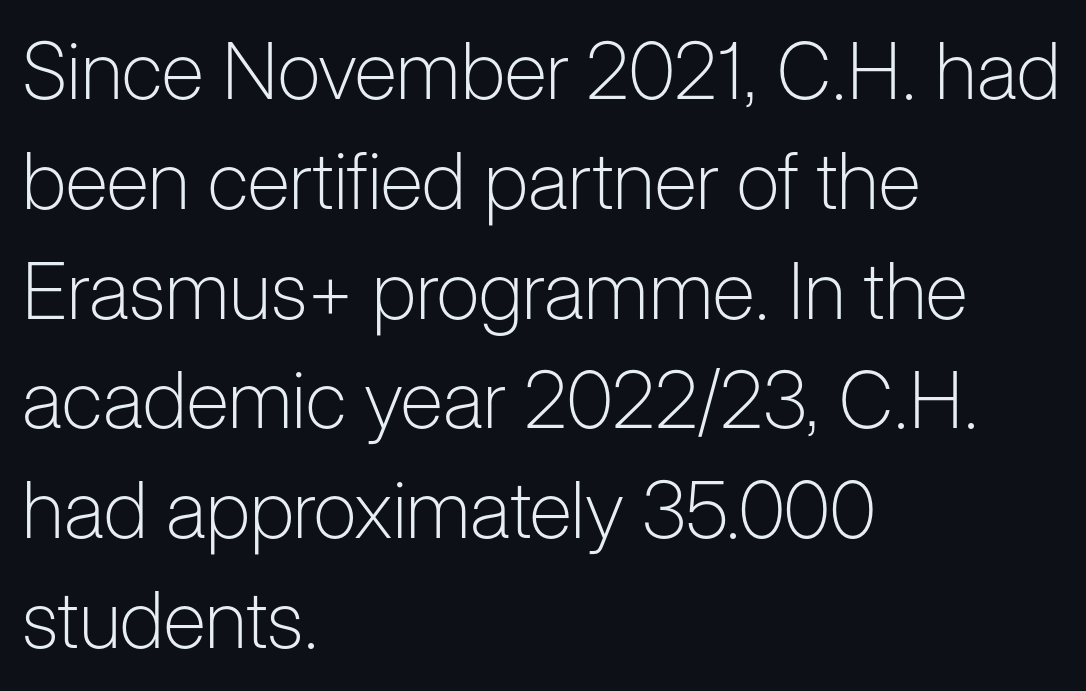
Q: Is the text bold? A: No.
Q: Is the text italic (slanted)? A: No, it is upright.
Q: Is the typeface a serif or a sans-serif typeface? A: Sans-serif.
Q: Is the text underlined? A: No.
Q: How is the paragraph aligned? A: Left-aligned.
Q: Is the spacing between letters normal or unusually wide? A: Normal.
Q: Is the spacing between lines tight, normal or loose? A: Normal.
Q: Width (condensed, normal, or wide)? A: Normal.
Q: Stroke contrast? A: Low.
Q: x-height? A: Medium.
Q: Monospaced? A: No.
